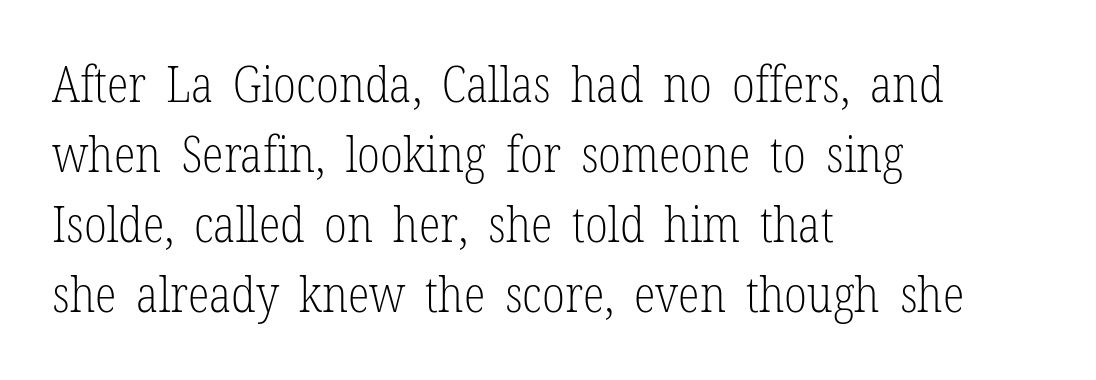
Note: serifs present on the glyphs. Left-aligned paragraph, ragged on the right. Nobody touched the tracking dial on this one. Stems and bowls with no extra thickness — not bold. The words here are not underlined.
